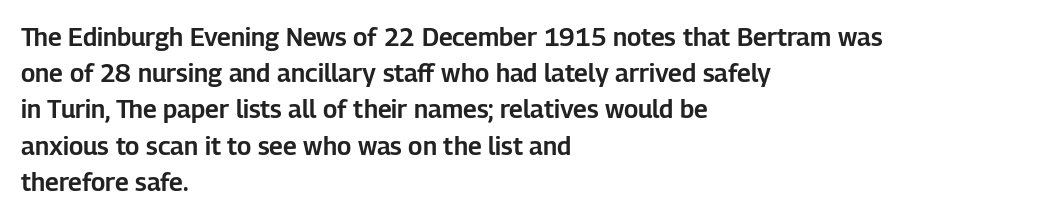
This sample keeps an unexceptional amount of space between lines. Characters follow at the spacing the type designer built in. Leftover space on each line is placed entirely after the last word. Nobody drew a line under any word here. The font's upright variant was chosen for this text.
